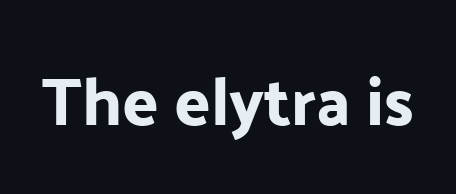
Q: Is the text italic (slanted)? A: No, it is upright.
Q: Is the typeface a serif or a sans-serif typeface? A: Sans-serif.
Q: Is the text underlined? A: No.
Q: Is the spacing between letters normal or unusually wide? A: Normal.
Q: Width (condensed, normal, or wide)? A: Normal.
Q: Stroke contrast? A: Low.
Q: x-height? A: Medium.
Q: Monospaced? A: No.
